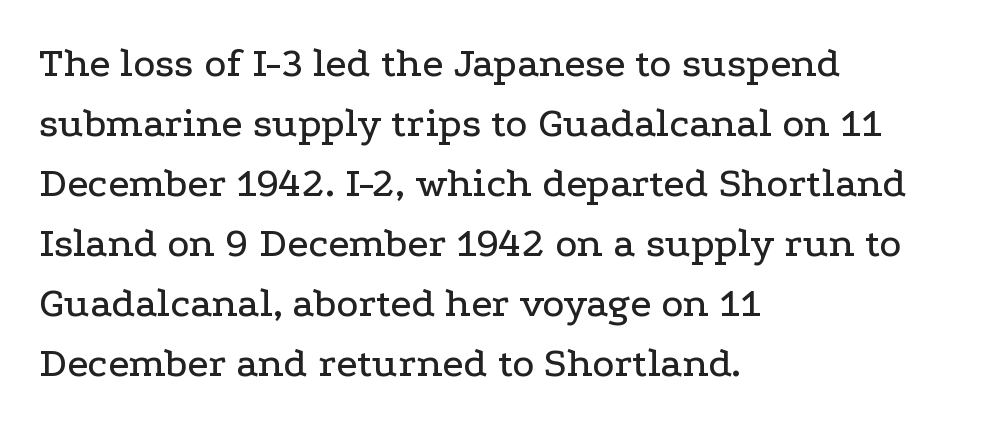
Q: Is the text italic (slanted)? A: No, it is upright.
Q: Is the typeface a serif or a sans-serif typeface? A: Serif.
Q: Is the text underlined? A: No.
Q: How is the paragraph aligned? A: Left-aligned.
Q: Is the spacing between letters normal or unusually wide? A: Normal.
Q: Is the spacing between lines tight, normal or loose? A: Normal.
Q: Width (condensed, normal, or wide)? A: Wide.
Q: Stroke contrast? A: Low.
Q: x-height? A: Medium.
Q: Monospaced? A: No.
